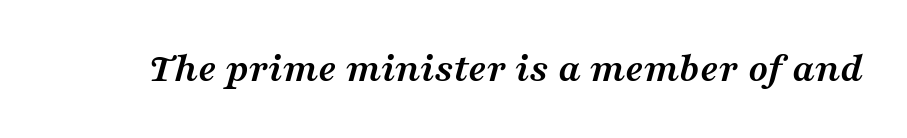
The image shows 41 px semibold, wide serif type, italic (leaning right); set normal letter spacing, not underlined; medium stroke contrast and a medium x-height.
